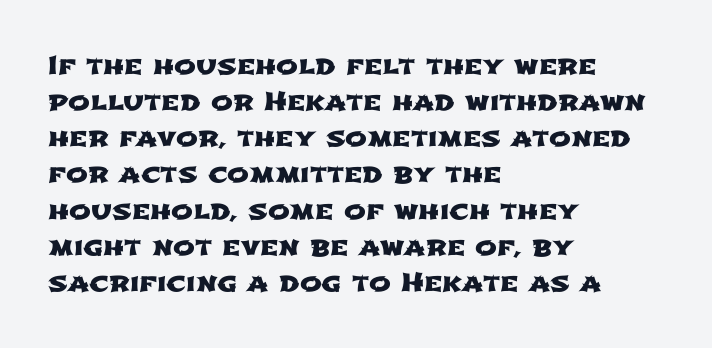
The image shows 26 px text type; set left-aligned, normal line spacing (1.39x), normal letter spacing, not underlined.
